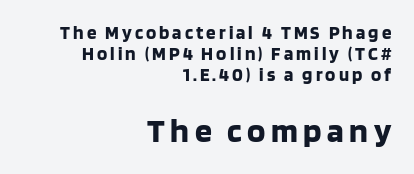
A bare baseline throughout the passage. Caption: upper text group reduced, lower text group enlarged. The passage is arranged like a letterhead date or caption credit — flush right. Quick note: interline space is minimal.
